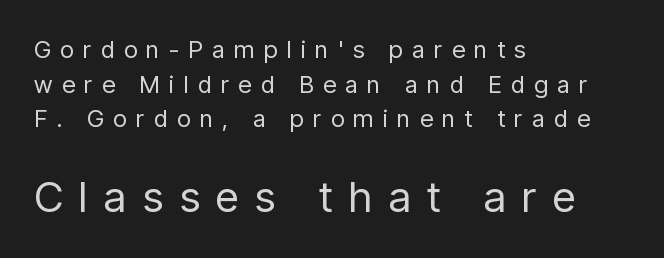
The image shows 42 px regular-weight, condensed sans-serif type, upright; set left-aligned, normal line spacing (1.44x), unusually wide letter spacing (+0.4 em), not underlined; the second (bottom) block is 1.75x larger; low stroke contrast and a medium x-height.
